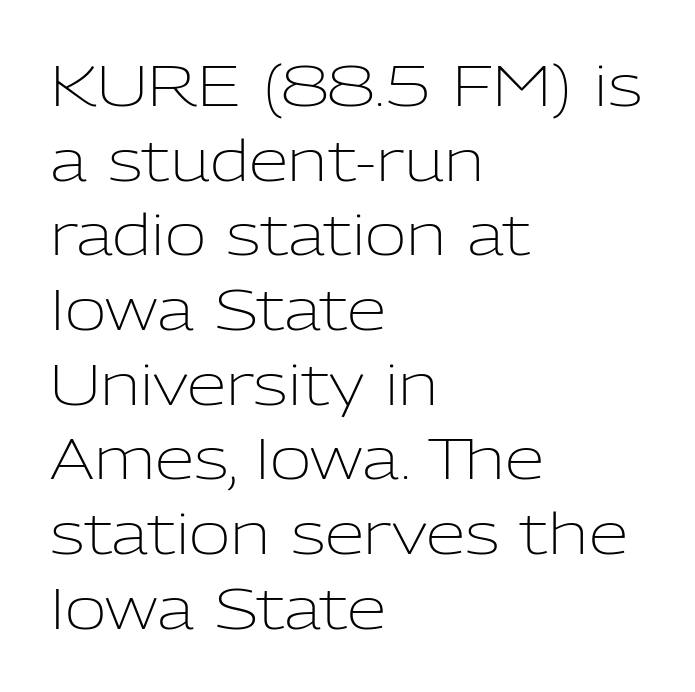
{"serif": "no", "italic": "no", "bold": "no", "weight": "light", "width": "normal", "stroke_contrast": "low", "x_height": "medium", "monospaced": "no", "underline": "no", "align": "left", "line_spacing": "normal", "line_spacing_ratio": 1.31, "letter_spacing": "normal", "letter_spacing_em": 0.0, "glyph_px": 57}
